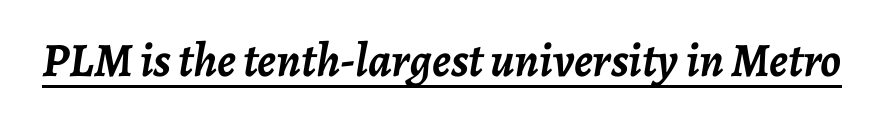
The specimen reads as italic at a glance. Here the glyphs are tracked normally, forming tight word shapes. Proportional: the letters do not fall into vertical columns. Heavy-handed strokes throughout: this text is bold.
